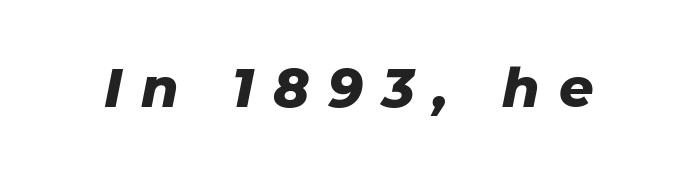
{"italic": "yes", "lean": "right", "slant_degrees": 11, "bold": "yes", "weight": "heavy", "width": "normal", "stroke_contrast": "low", "x_height": "medium", "monospaced": "no", "underline": "no", "letter_spacing": "wide", "letter_spacing_em": 0.35, "glyph_px": 54}
